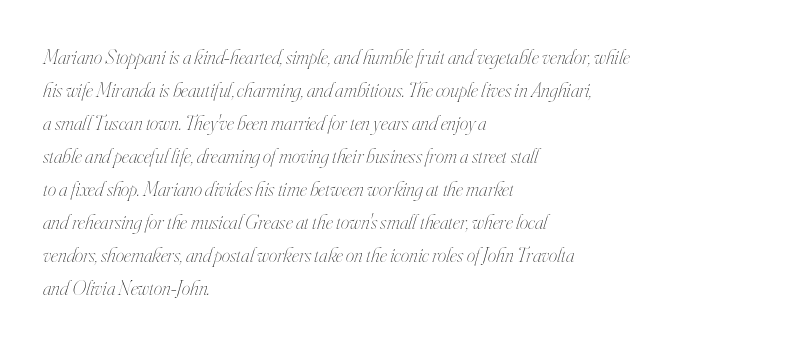
The image shows 21 px text type, italic (leaning right); set left-aligned, normal line spacing (1.57x), normal letter spacing, not underlined.
